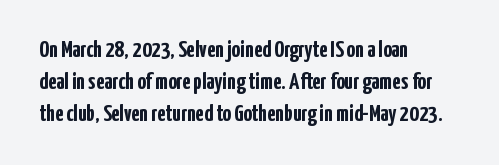
How are the letters spaced? Ordinarily, with no added tracking. Left-aligned paragraph, ragged on the right. The rows are spaced the way most documents space them. The glyphs are unaccompanied by any horizontal stroke below them. Weight check: bold — yes, fully. Ordinary non-slanted type is in use.
